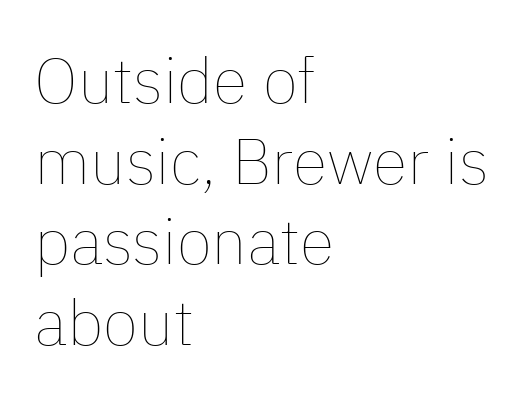
{"italic": "no", "bold": "no", "weight": "thin", "width": "normal", "stroke_contrast": "low", "x_height": "medium", "monospaced": "no", "underline": "no", "align": "left", "line_spacing": "normal", "line_spacing_ratio": 1.26, "letter_spacing": "normal", "letter_spacing_em": 0.0, "glyph_px": 64}
